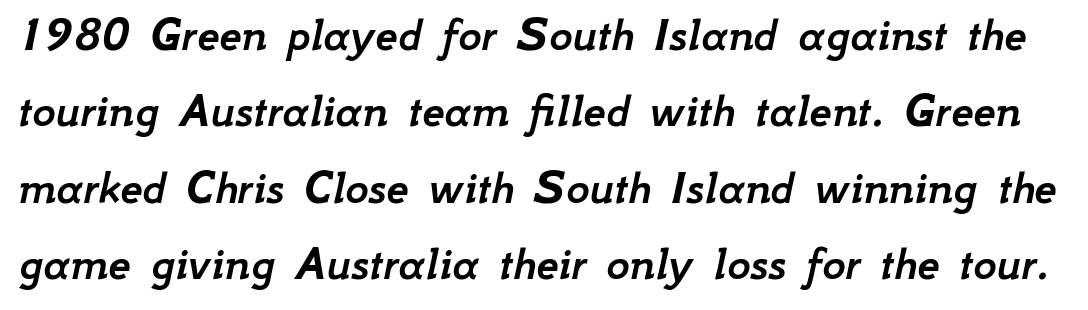
Q: Is the text italic (slanted)? A: Yes, it leans right by about 12 degrees.
Q: Is the text underlined? A: No.
Q: Is the spacing between letters normal or unusually wide? A: Normal.
Q: Is the spacing between lines tight, normal or loose? A: Normal.
Q: Width (condensed, normal, or wide)? A: Normal.
Q: Stroke contrast? A: Low.
Q: x-height? A: Small.
Q: Monospaced? A: No.
